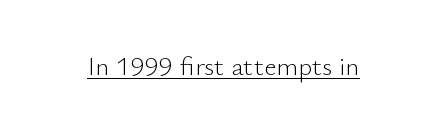
The image shows 27 px text type, upright; set normal letter spacing, underlined.
